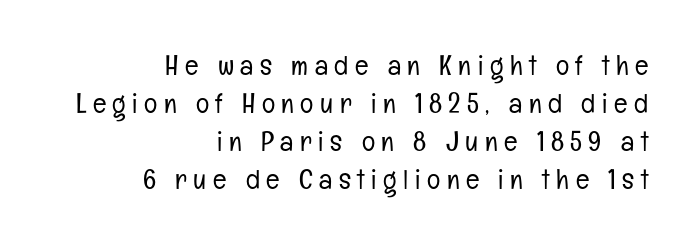
{"serif": "no", "italic": "no", "bold": "no", "weight": "light", "width": "condensed", "stroke_contrast": "low", "x_height": "medium", "monospaced": "no", "underline": "no", "align": "right", "line_spacing": "normal", "line_spacing_ratio": 1.36, "letter_spacing": "wide", "letter_spacing_em": 0.23, "glyph_px": 28}
